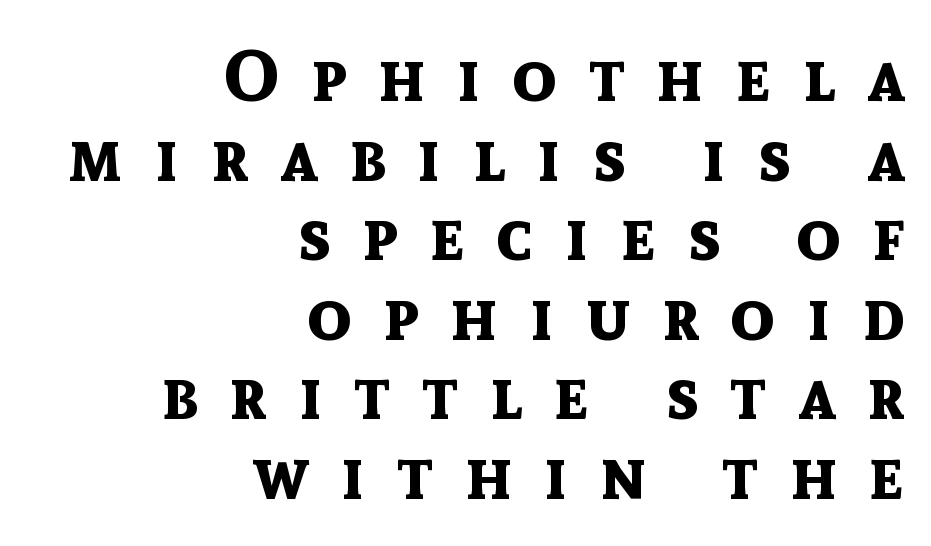
{"serif": "no", "italic": "no", "bold": "yes", "weight": "bold", "width": "normal", "x_height": "medium", "monospaced": "no", "underline": "no", "align": "right", "line_spacing": "tight", "line_spacing_ratio": 1.12, "letter_spacing": "wide", "letter_spacing_em": 0.45, "glyph_px": 71}
